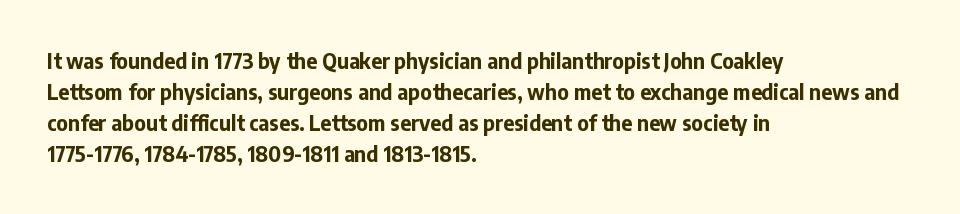
Q: Is the text bold? A: Yes.
Q: Is the text italic (slanted)? A: No, it is upright.
Q: Is the text underlined? A: No.
Q: How is the paragraph aligned? A: Left-aligned.
Q: Is the spacing between letters normal or unusually wide? A: Normal.
Q: Is the spacing between lines tight, normal or loose? A: Normal.
